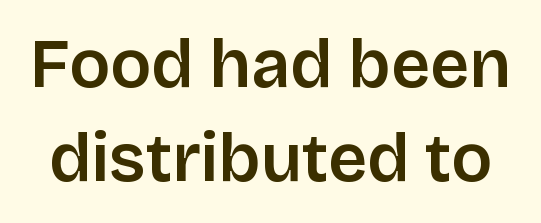
A clean baseline with only descenders dipping below it. Serifs: no, the terminals of the letterforms are clean. Looks like regular typesetting: each glyph gets only the width it needs. Line spacing here is normal.
